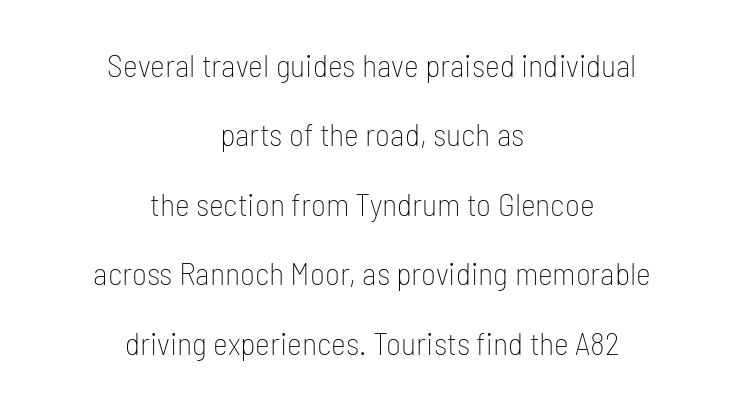
{"serif": "no", "italic": "no", "bold": "no", "weight": "thin", "width": "condensed", "stroke_contrast": "low", "x_height": "medium", "monospaced": "no", "underline": "no", "align": "center", "line_spacing": "loose", "line_spacing_ratio": 2.17, "letter_spacing": "normal", "letter_spacing_em": 0.0, "glyph_px": 32}
